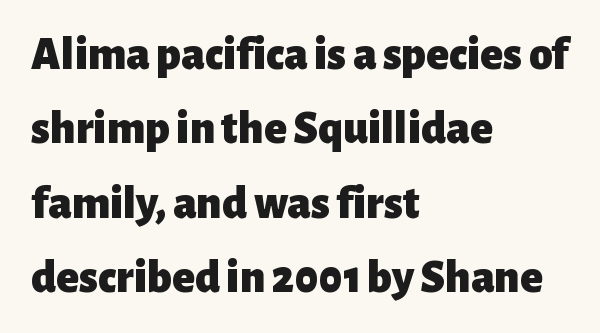
{"serif": "no", "italic": "no", "bold": "yes", "weight": "heavy", "width": "normal", "stroke_contrast": "low", "x_height": "medium", "monospaced": "no", "underline": "no", "align": "left", "line_spacing": "normal", "line_spacing_ratio": 1.58, "letter_spacing": "normal", "letter_spacing_em": 0.0, "glyph_px": 47}
